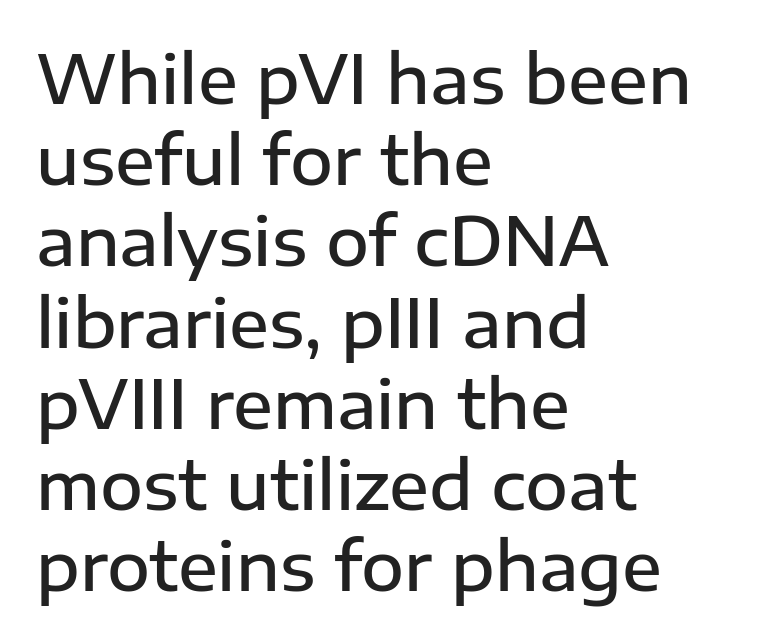
{"serif": "no", "italic": "no", "bold": "semi", "weight": "semibold", "width": "normal", "stroke_contrast": "low", "x_height": "medium", "monospaced": "no", "underline": "no", "align": "left", "line_spacing_ratio": 1.23, "letter_spacing": "normal", "letter_spacing_em": 0.0, "glyph_px": 66}
